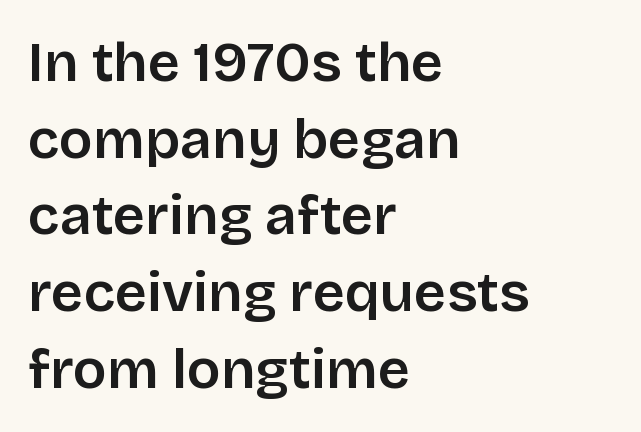
{"serif": "no", "italic": "no", "bold": "semi", "weight": "semibold", "width": "normal", "stroke_contrast": "low", "x_height": "large", "monospaced": "no", "underline": "no", "align": "left", "line_spacing": "normal", "line_spacing_ratio": 1.37, "letter_spacing": "normal", "letter_spacing_em": 0.0, "glyph_px": 56}
